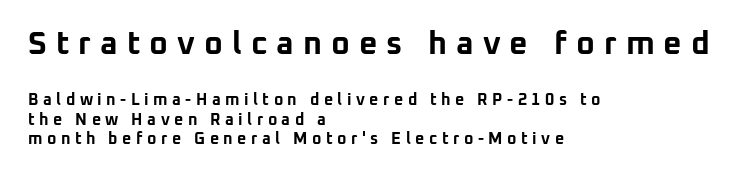
Q: Is the text bold? A: Yes.
Q: Is the text italic (slanted)? A: No, it is upright.
Q: Is the typeface a serif or a sans-serif typeface? A: Sans-serif.
Q: Is the text underlined? A: No.
Q: How is the paragraph aligned? A: Left-aligned.
Q: Is the spacing between letters normal or unusually wide? A: Unusually wide.
Q: Which block of text is set in a larger size, the first (top) or the second (bottom)? A: The first (top) one.
Q: Width (condensed, normal, or wide)? A: Normal.
Q: Stroke contrast? A: Low.
Q: x-height? A: Medium.
Q: Monospaced? A: No.
